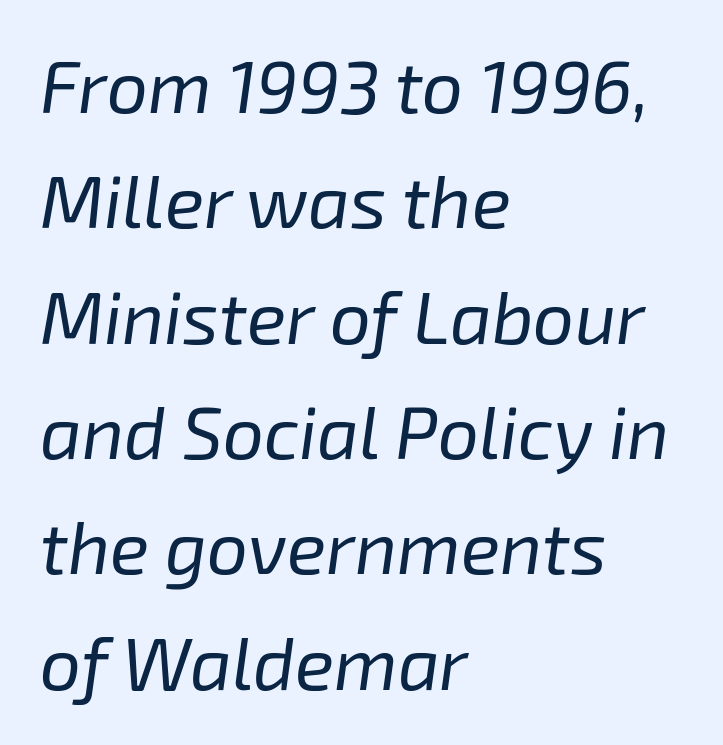
Think standard paragraph weight, or any step lighter than that. Vertical spacing — default. The letters are slanted; this is an italic face. Glance below the letters and you will spot only blank space. A typesetter would call this proportional, since set widths differ per character.
